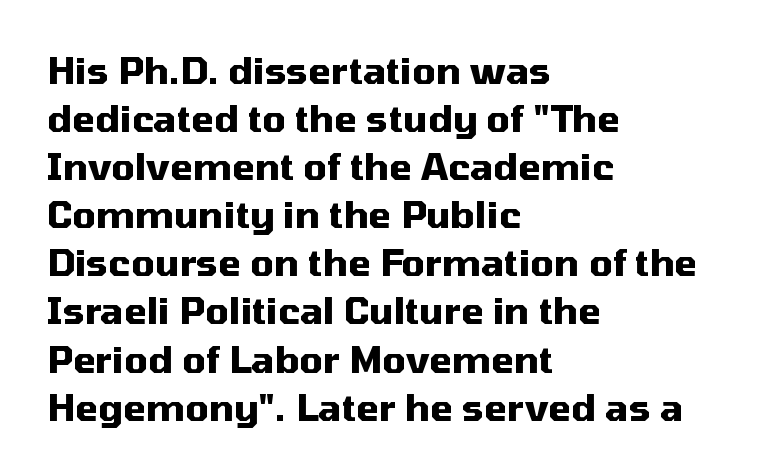
The image shows 37 px heavy sans-serif type, upright; set left-aligned, normal line spacing (1.3x), normal letter spacing, not underlined; medium stroke contrast and a medium x-height.
